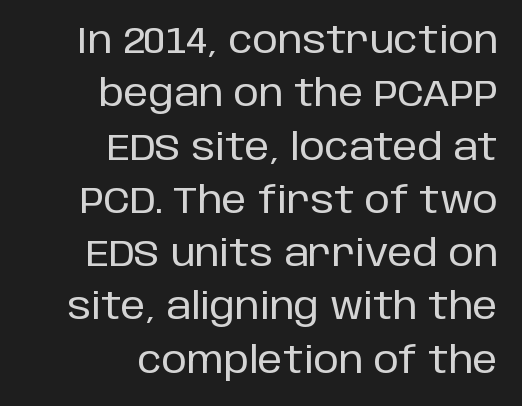
Q: Is the text italic (slanted)? A: No, it is upright.
Q: Is the typeface a serif or a sans-serif typeface? A: Sans-serif.
Q: Is the text underlined? A: No.
Q: How is the paragraph aligned? A: Right-aligned.
Q: Is the spacing between letters normal or unusually wide? A: Normal.
Q: Is the spacing between lines tight, normal or loose? A: Normal.
Q: Width (condensed, normal, or wide)? A: Normal.
Q: Stroke contrast? A: Low.
Q: x-height? A: Large.
Q: Monospaced? A: No.
